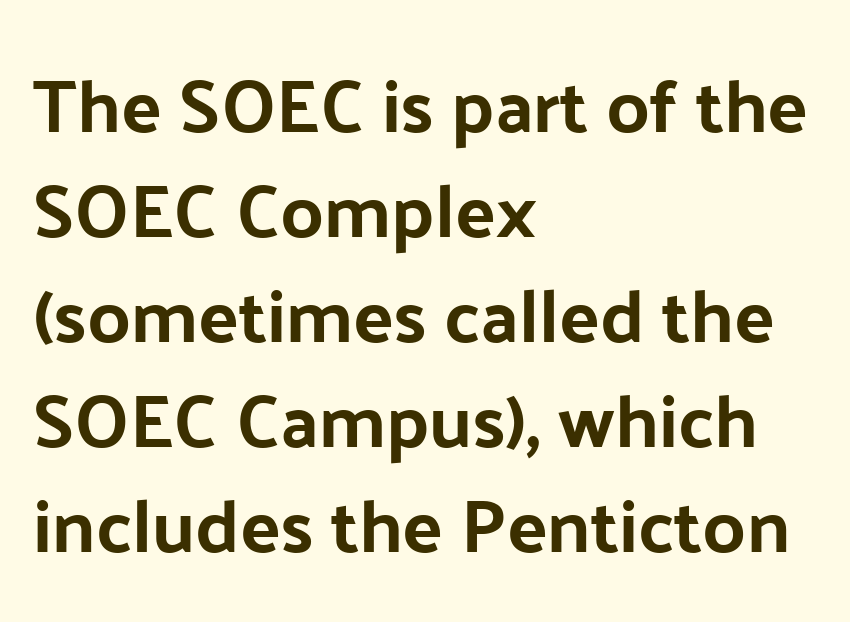
Q: Is the text italic (slanted)? A: No, it is upright.
Q: Is the typeface a serif or a sans-serif typeface? A: Sans-serif.
Q: Is the text underlined? A: No.
Q: How is the paragraph aligned? A: Left-aligned.
Q: Is the spacing between letters normal or unusually wide? A: Normal.
Q: Is the spacing between lines tight, normal or loose? A: Normal.
Q: Width (condensed, normal, or wide)? A: Normal.
Q: Stroke contrast? A: Low.
Q: x-height? A: Medium.
Q: Monospaced? A: No.
